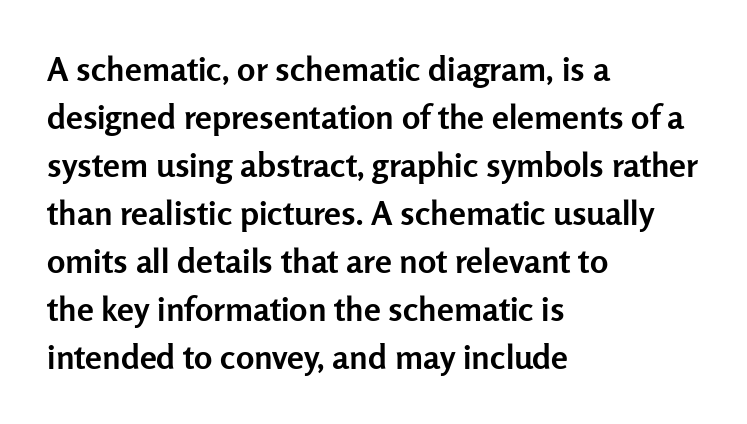
The typesetter chose a ragged-right arrangement here. A full-strength bold gives these letters their thick strokes. The passage shown is typed in a proportional face where columns would drift. The tracking reads as untouched default to a designer's eye. Posture: vertical. The designer left line spacing at the default.
